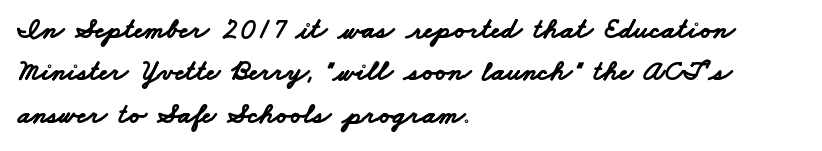
Q: Is the text bold? A: Yes.
Q: Is the typeface a serif or a sans-serif typeface? A: Sans-serif.
Q: Is the text underlined? A: No.
Q: How is the paragraph aligned? A: Left-aligned.
Q: Is the spacing between letters normal or unusually wide? A: Normal.
Q: Is the spacing between lines tight, normal or loose? A: Normal.
Q: Width (condensed, normal, or wide)? A: Wide.
Q: Stroke contrast? A: Low.
Q: x-height? A: Small.
Q: Monospaced? A: No.
